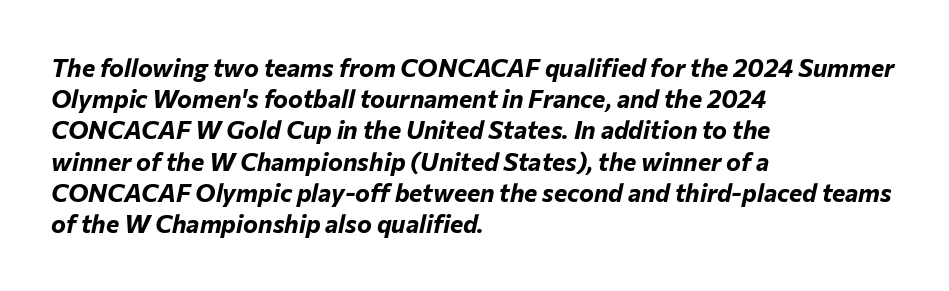
Q: Is the text bold? A: Yes.
Q: Is the text italic (slanted)? A: Yes, it leans right by about 12 degrees.
Q: Is the text underlined? A: No.
Q: How is the paragraph aligned? A: Left-aligned.
Q: Is the spacing between letters normal or unusually wide? A: Normal.
Q: Is the spacing between lines tight, normal or loose? A: Normal.
